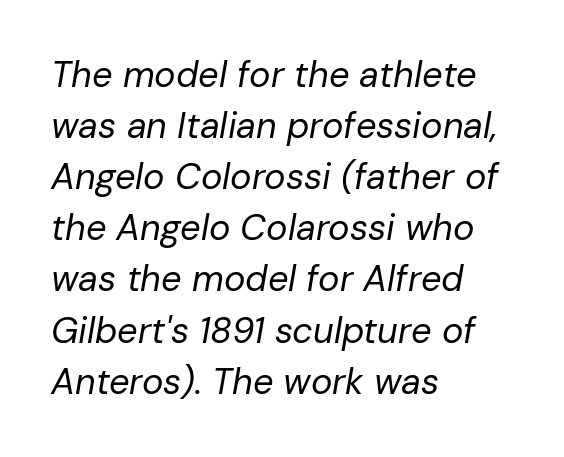
The rendering uses natural spacing where letterforms have individual widths. Caption: multi-line text, flush left, ragged right. Underlining? Definitely not there. Is this a heavy cut? Hardly; it is regular or lighter. Default kerning and tracking; the words read as compact shapes.
